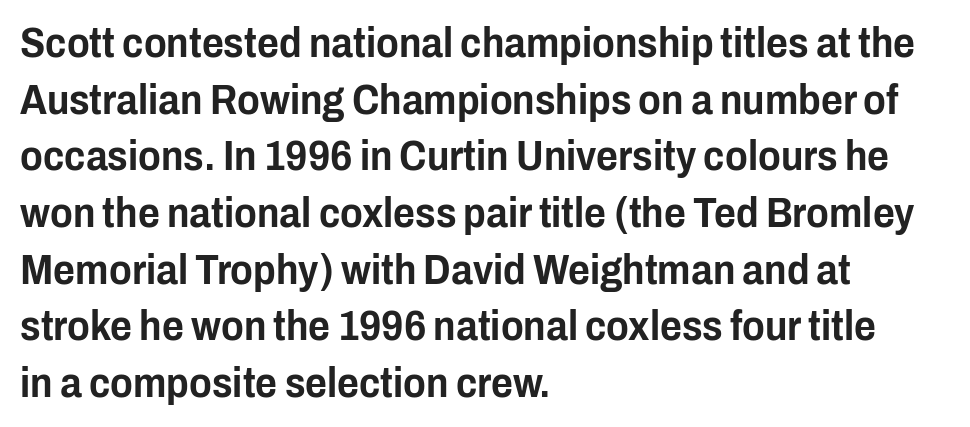
Q: Is the text italic (slanted)? A: No, it is upright.
Q: Is the typeface a serif or a sans-serif typeface? A: Sans-serif.
Q: Is the text underlined? A: No.
Q: How is the paragraph aligned? A: Left-aligned.
Q: Is the spacing between letters normal or unusually wide? A: Normal.
Q: Is the spacing between lines tight, normal or loose? A: Normal.
Q: Width (condensed, normal, or wide)? A: Condensed.
Q: Stroke contrast? A: Low.
Q: x-height? A: Medium.
Q: Monospaced? A: No.
